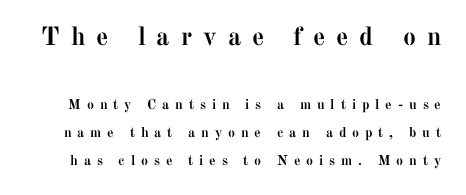
Q: Is the text bold? A: Yes.
Q: Is the text italic (slanted)? A: No, it is upright.
Q: Is the text underlined? A: No.
Q: Is the spacing between letters normal or unusually wide? A: Unusually wide.
Q: Is the spacing between lines tight, normal or loose? A: Loose.
Q: Which block of text is set in a larger size, the first (top) or the second (bottom)? A: The first (top) one.
